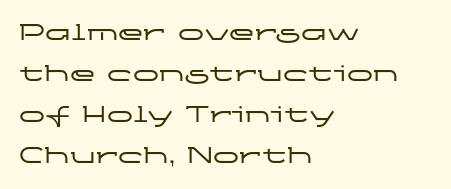
{"italic": "no", "underline": "no", "align": "left", "line_spacing": "normal", "line_spacing_ratio": 1.58, "letter_spacing": "normal", "letter_spacing_em": 0.0, "glyph_px": 26}
